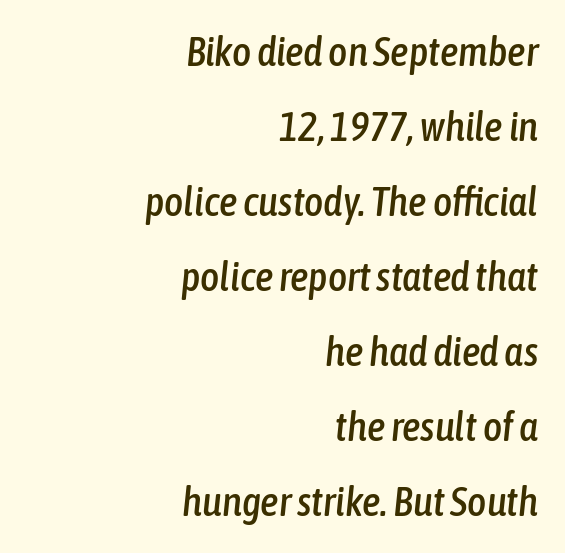
The image shows 41 px condensed type, italic (leaning right); set right-aligned, line spacing 1.83x, normal letter spacing, not underlined; low stroke contrast and a medium x-height.
